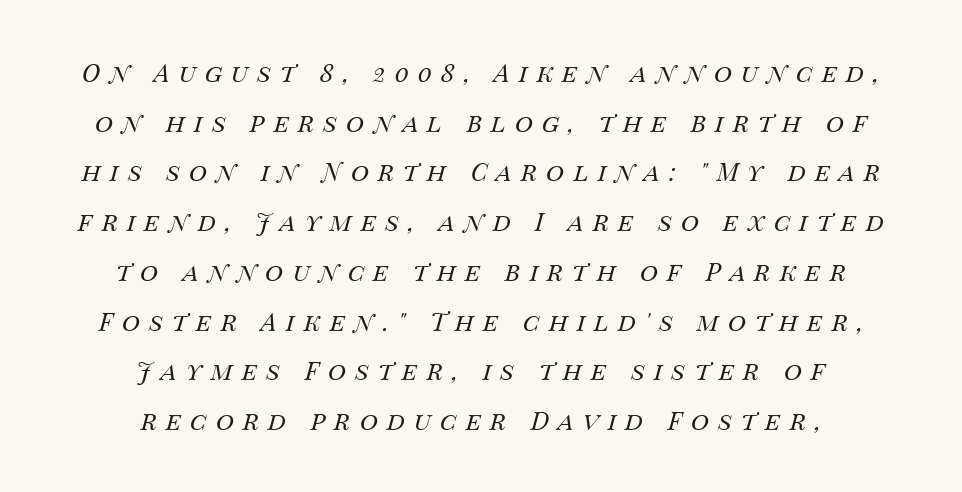
The strokes are not fattened; the text isn't bold. The whitespace from short lines is split evenly between both sides. Slant detected: the letters are inclined. This rendering widens character spacing well past its baseline value. The zone under the glyphs is completely vacant.
